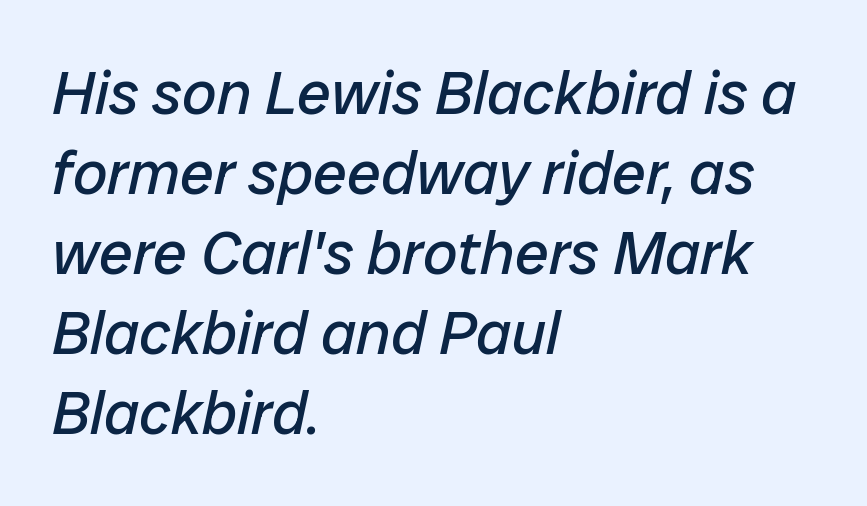
No heavy texture on the line: the type isn't bold. Rendered with sloped, italic letterforms. A typesetter would call this leading conventional body-copy spacing. A classic flush-left, rag-right setting is used for this passage. This rendering features lettering with no underline.
